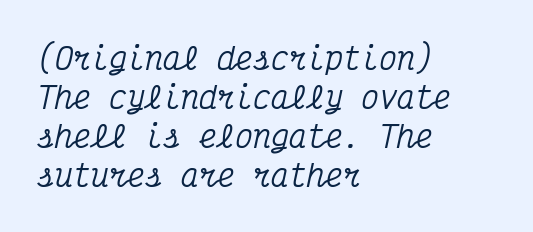
{"serif": "yes", "italic": "yes", "lean": "right", "slant_degrees": 12, "width": "condensed", "stroke_contrast": "medium", "x_height": "medium", "monospaced": "yes", "underline": "no", "align": "left", "line_spacing": "normal", "line_spacing_ratio": 1.3, "letter_spacing": "normal", "letter_spacing_em": 0.0, "glyph_px": 30}
